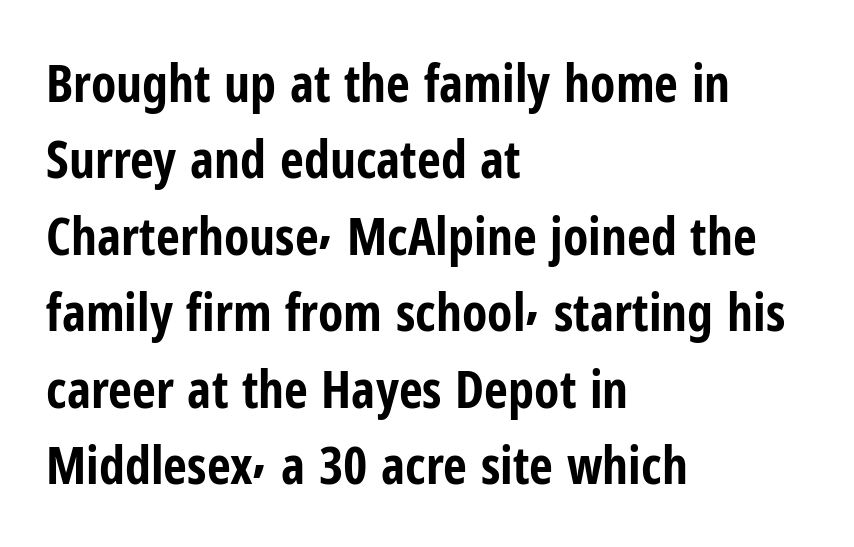
Unmarked baselines from the first word to the last. Are there feet on the stems? There aren't — it's a sans. Designer's note — italics off, roman on. The letterforms sit shoulder to shoulder at normal distance. One glance says typical: line gaps are just what's usual.
